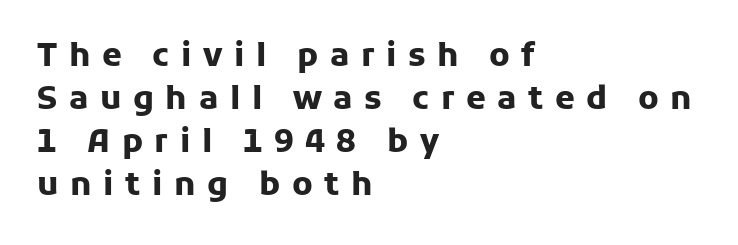
{"serif": "no", "italic": "no", "bold": "yes", "weight": "heavy", "width": "normal", "stroke_contrast": "low", "x_height": "medium", "monospaced": "no", "underline": "no", "align": "left", "line_spacing": "normal", "line_spacing_ratio": 1.34, "letter_spacing": "wide", "letter_spacing_em": 0.36, "glyph_px": 32}
